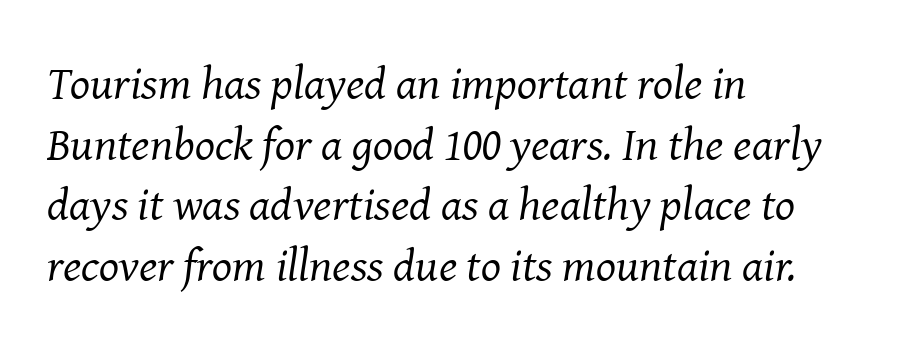
Which margin do the lines hug? The left one — the right edge is uneven. Evenly set lines give the paragraph a standard silhouette. The type is set solid horizontally, with unmodified tracking. The weight tops out at a normal text grade. The axis of the letterforms is tilted away from vertical.
